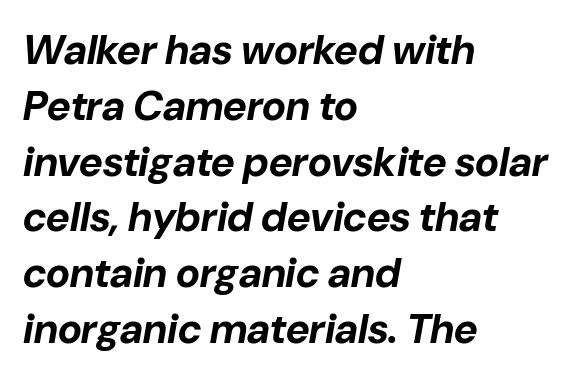
The image shows 41 px bold type, italic (leaning right); set left-aligned, normal line spacing (1.36x), normal letter spacing, not underlined; low stroke contrast and a medium x-height.
